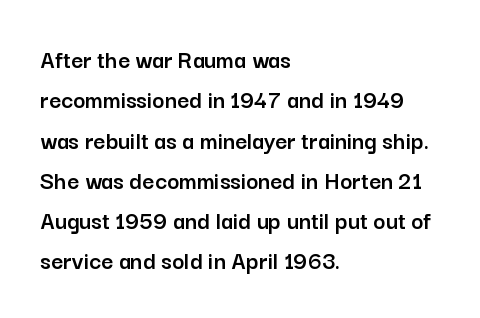
Q: Is the text italic (slanted)? A: No, it is upright.
Q: Is the text underlined? A: No.
Q: How is the paragraph aligned? A: Left-aligned.
Q: Is the spacing between letters normal or unusually wide? A: Normal.
Q: Is the spacing between lines tight, normal or loose? A: Normal.
